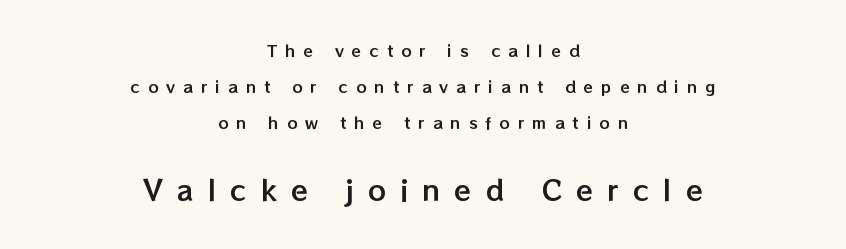
{"italic": "no", "width": "normal", "stroke_contrast": "low", "x_height": "medium", "monospaced": "no", "underline": "no", "align": "center", "line_spacing": "loose", "line_spacing_ratio": 2.25, "letter_spacing": "wide", "letter_spacing_em": 0.5, "larger_block": "second", "size_ratio": 1.75, "glyph_px": 28}
